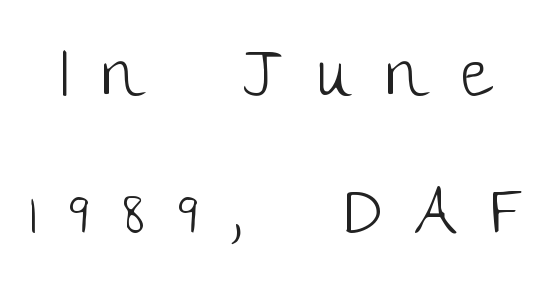
The image shows 68 px light sans-serif type, upright; set loose line spacing (2.02x), unusually wide letter spacing (+0.49 em), not underlined; low stroke contrast and a large x-height.
